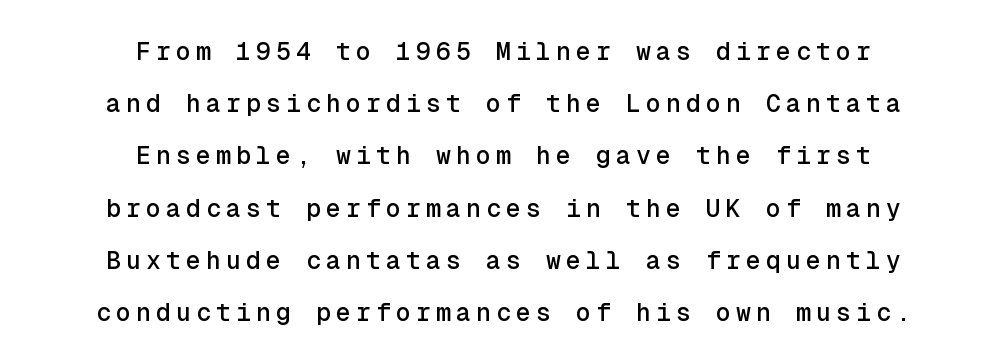
Q: Is the text italic (slanted)? A: No, it is upright.
Q: Is the text underlined? A: No.
Q: How is the paragraph aligned? A: Centered.
Q: Is the spacing between letters normal or unusually wide? A: Unusually wide.
Q: Is the spacing between lines tight, normal or loose? A: Loose.
